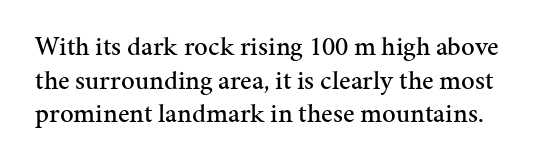
The image shows 27 px text type, upright; set normal line spacing (1.25x), normal letter spacing, not underlined.
